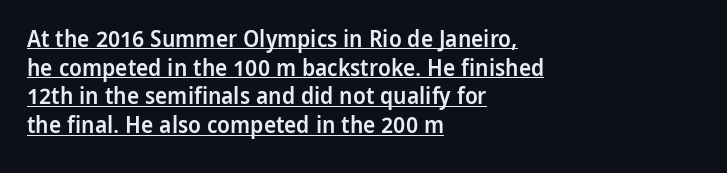
The typesetting leans somewhat heavy: a semibold. Does extra space separate the letters? No, they use regular spacing. Check the space under the baseline: a stroke is drawn there. A classic flush-left, rag-right setting is used for this passage.
